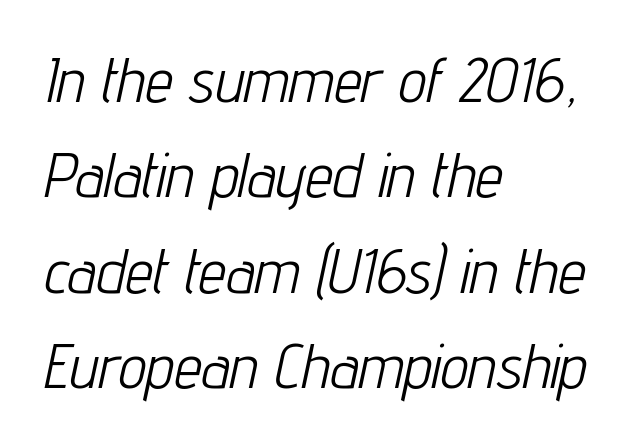
Q: Is the text bold? A: No.
Q: Is the text italic (slanted)? A: Yes, it leans right by about 12 degrees.
Q: Is the text underlined? A: No.
Q: How is the paragraph aligned? A: Left-aligned.
Q: Is the spacing between letters normal or unusually wide? A: Normal.
Q: Is the spacing between lines tight, normal or loose? A: Normal.
Q: Width (condensed, normal, or wide)? A: Condensed.
Q: Stroke contrast? A: Low.
Q: x-height? A: Medium.
Q: Monospaced? A: No.
